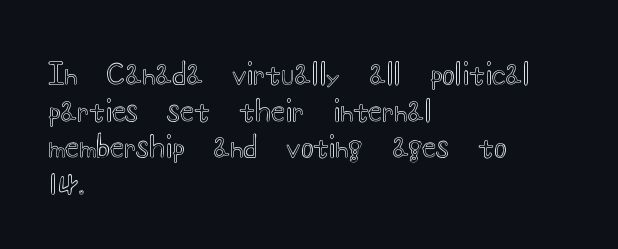
{"italic": "no", "width": "wide", "x_height": "small", "monospaced": "no", "underline": "no", "align": "left", "line_spacing": "normal", "line_spacing_ratio": 1.26, "letter_spacing": "normal", "letter_spacing_em": 0.0, "glyph_px": 29}
